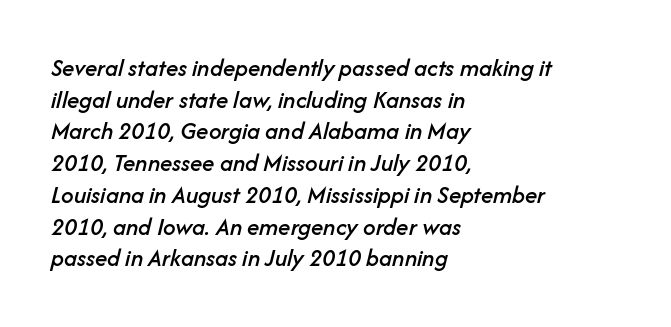
Q: Is the text italic (slanted)? A: Yes, it leans right by about 14 degrees.
Q: Is the text underlined? A: No.
Q: How is the paragraph aligned? A: Left-aligned.
Q: Is the spacing between letters normal or unusually wide? A: Normal.
Q: Is the spacing between lines tight, normal or loose? A: Normal.
